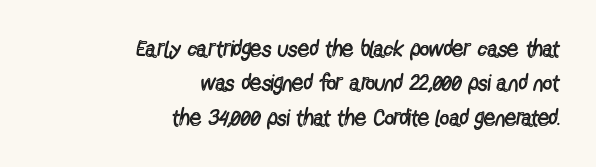
The image shows 23 px text type; set right-aligned, normal line spacing (1.5x), normal letter spacing, not underlined.
